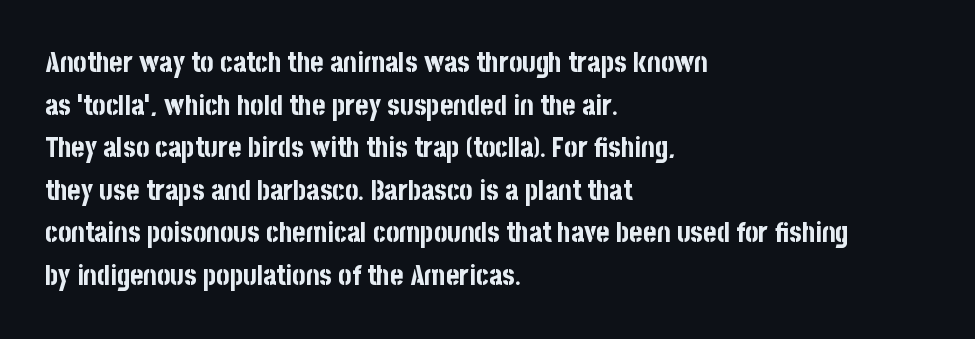
Q: Is the text bold? A: Yes.
Q: Is the text italic (slanted)? A: No, it is upright.
Q: Is the typeface a serif or a sans-serif typeface? A: Sans-serif.
Q: Is the text underlined? A: No.
Q: How is the paragraph aligned? A: Left-aligned.
Q: Is the spacing between letters normal or unusually wide? A: Normal.
Q: Is the spacing between lines tight, normal or loose? A: Normal.
Q: Width (condensed, normal, or wide)? A: Condensed.
Q: Stroke contrast? A: Low.
Q: x-height? A: Large.
Q: Monospaced? A: No.
